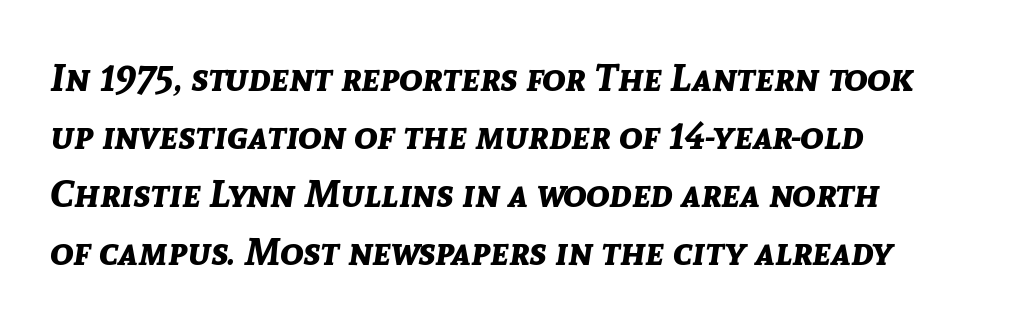
{"italic": "yes", "lean": "right", "slant_degrees": 8, "bold": "yes", "weight": "bold", "width": "normal", "stroke_contrast": "low", "x_height": "medium", "monospaced": "no", "underline": "no", "align": "left", "line_spacing": "normal", "line_spacing_ratio": 1.49, "letter_spacing": "normal", "letter_spacing_em": 0.0, "glyph_px": 39}
